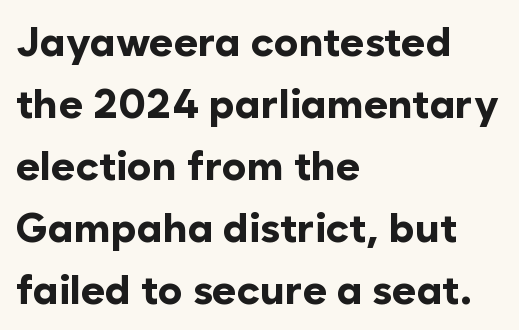
Q: Is the text bold? A: Yes.
Q: Is the text italic (slanted)? A: No, it is upright.
Q: Is the typeface a serif or a sans-serif typeface? A: Sans-serif.
Q: Is the text underlined? A: No.
Q: How is the paragraph aligned? A: Left-aligned.
Q: Is the spacing between letters normal or unusually wide? A: Normal.
Q: Is the spacing between lines tight, normal or loose? A: Normal.
Q: Width (condensed, normal, or wide)? A: Normal.
Q: Stroke contrast? A: Low.
Q: x-height? A: Medium.
Q: Monospaced? A: No.
